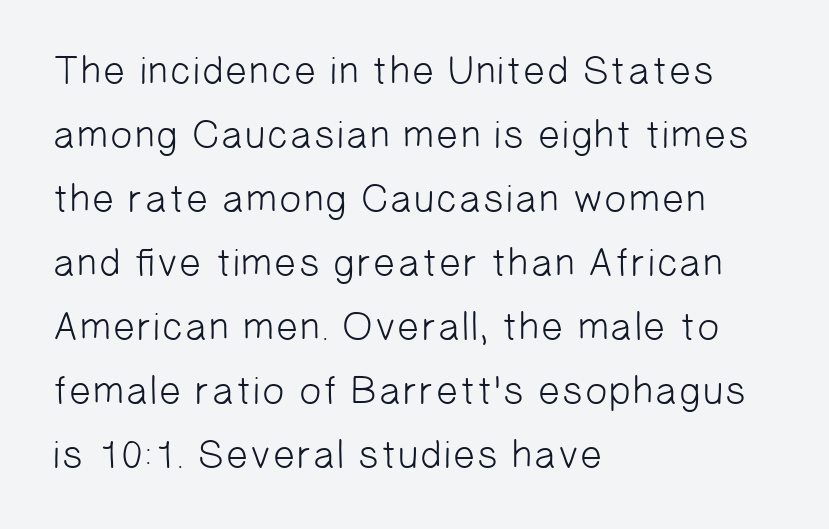
{"serif": "no", "bold": "no", "weight": "light", "width": "normal", "stroke_contrast": "low", "x_height": "medium", "monospaced": "no", "underline": "no", "align": "left", "line_spacing": "normal", "line_spacing_ratio": 1.6, "letter_spacing": "normal", "letter_spacing_em": 0.0, "glyph_px": 40}
